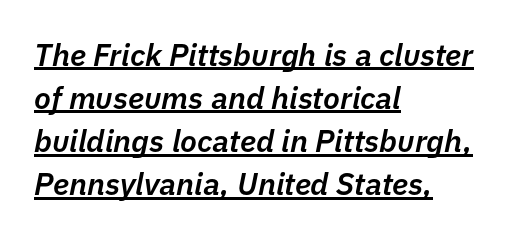
Teacher's note: observe the even left margin — that is flush-left alignment. Each letter keeps its own natural width here, so spacing adapts to shape. Tracking here is standard; glyphs follow each other at the usual distance. Students, observe: this is what conventionally led text looks like.
